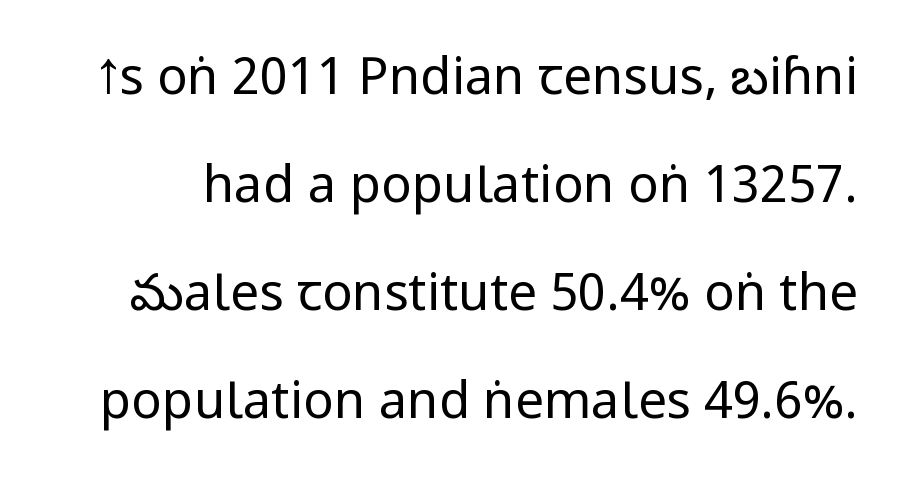
Spacing verdict: proportional, widths tailored to each character. The letterforms sit at book weight or below. Nobody drew a line under any word here. Baseline-to-baseline distance is far greater than the letter height. Is there any slant? The stems are plumb.
